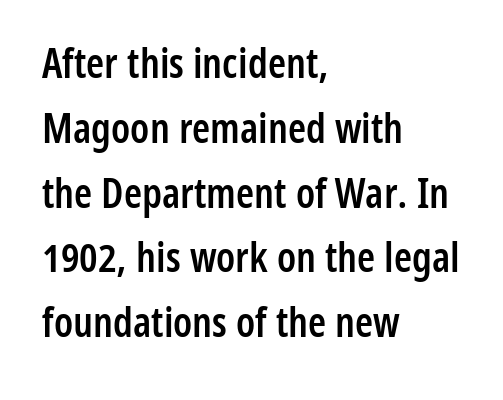
The image shows 41 px semibold, condensed sans-serif type, upright; set left-aligned, normal line spacing (1.58x), normal letter spacing, not underlined; low stroke contrast and a medium x-height.
